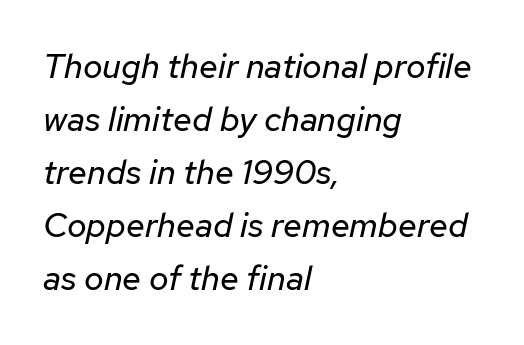
{"italic": "yes", "lean": "right", "slant_degrees": 12, "bold": "no", "weight": "regular", "width": "normal", "stroke_contrast": "low", "x_height": "medium", "monospaced": "no", "underline": "no", "align": "left", "line_spacing": "normal", "line_spacing_ratio": 1.56, "letter_spacing": "normal", "letter_spacing_em": 0.0, "glyph_px": 34}
